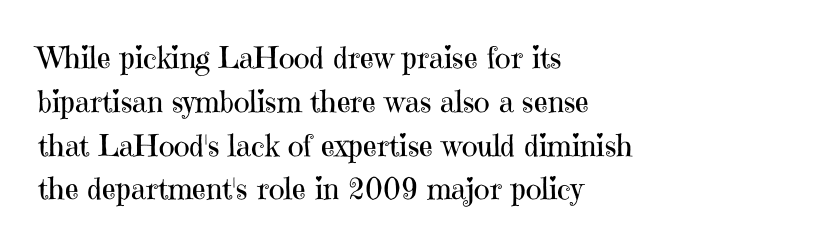
The image shows 30 px regular-weight serif type, upright; set left-aligned, normal line spacing (1.46x), normal letter spacing, not underlined; high stroke contrast and a medium x-height.
